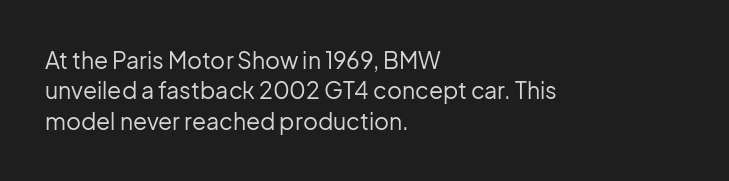
The space directly below the letters is spotless. Caption: standard tracking, unaltered. Vertically, the passage feels balanced, rows spaced as you'd expect. Does the lettering tilt? It doesn't — this is upright.
